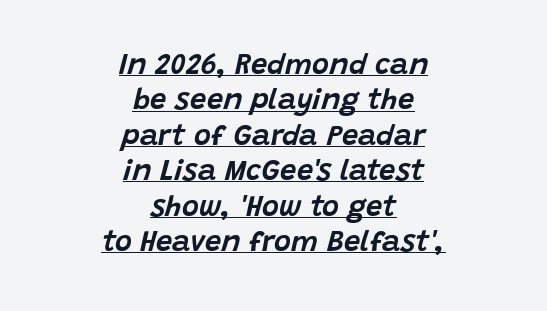
{"italic": "yes", "lean": "right", "slant_degrees": 15, "width": "normal", "stroke_contrast": "low", "x_height": "large", "monospaced": "no", "underline": "yes", "align": "center", "line_spacing_ratio": 1.22, "letter_spacing": "normal", "letter_spacing_em": 0.0, "glyph_px": 29}
